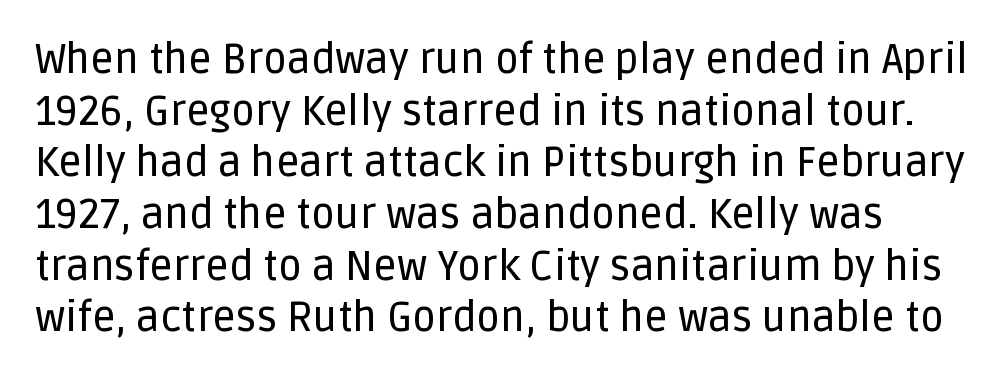
Q: Is the text italic (slanted)? A: No, it is upright.
Q: Is the typeface a serif or a sans-serif typeface? A: Sans-serif.
Q: Is the text underlined? A: No.
Q: Is the spacing between letters normal or unusually wide? A: Normal.
Q: Is the spacing between lines tight, normal or loose? A: Normal.
Q: Width (condensed, normal, or wide)? A: Normal.
Q: Stroke contrast? A: Low.
Q: x-height? A: Large.
Q: Monospaced? A: No.
